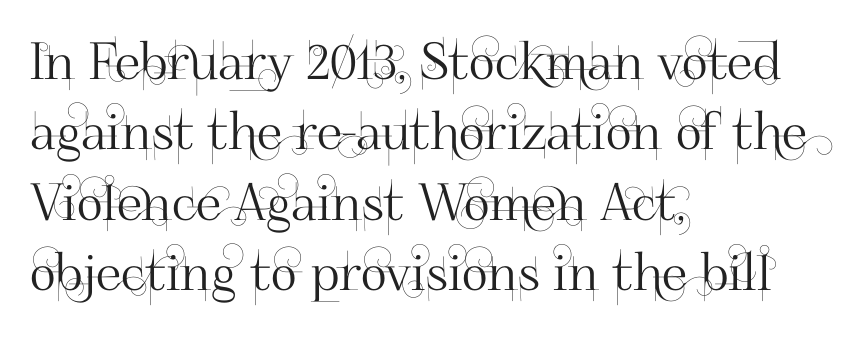
{"serif": "no", "italic": "no", "width": "normal", "stroke_contrast": "high", "x_height": "small", "monospaced": "no", "underline": "no", "align": "left", "line_spacing": "normal", "line_spacing_ratio": 1.38, "letter_spacing": "normal", "letter_spacing_em": 0.0, "glyph_px": 51}
